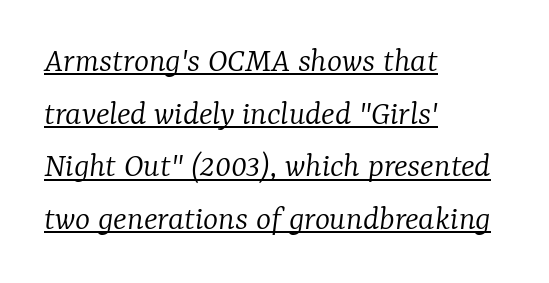
{"serif": "yes", "italic": "yes", "lean": "right", "slant_degrees": 7, "bold": "no", "weight": "light", "width": "normal", "stroke_contrast": "low", "x_height": "medium", "monospaced": "no", "underline": "yes", "align": "left", "line_spacing": "normal", "line_spacing_ratio": 1.46, "letter_spacing": "normal", "letter_spacing_em": 0.0, "glyph_px": 36}
